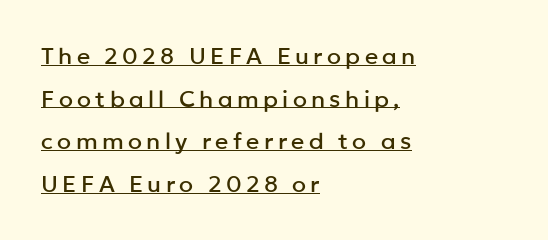
{"italic": "no", "underline": "yes", "align": "left", "line_spacing_ratio": 1.85, "glyph_px": 23}
